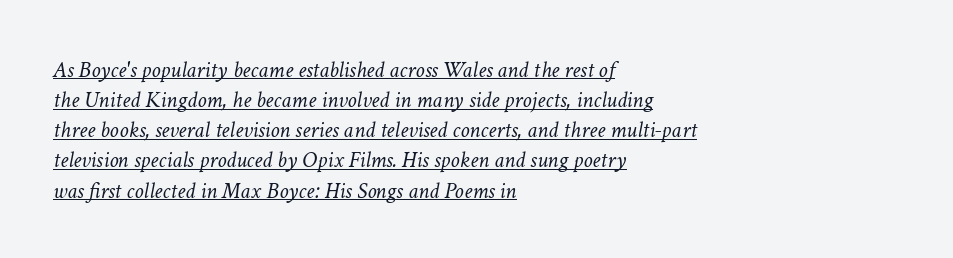
The image shows 23 px text type, italic (leaning right); set left-aligned, normal line spacing (1.31x), normal letter spacing, underlined.
